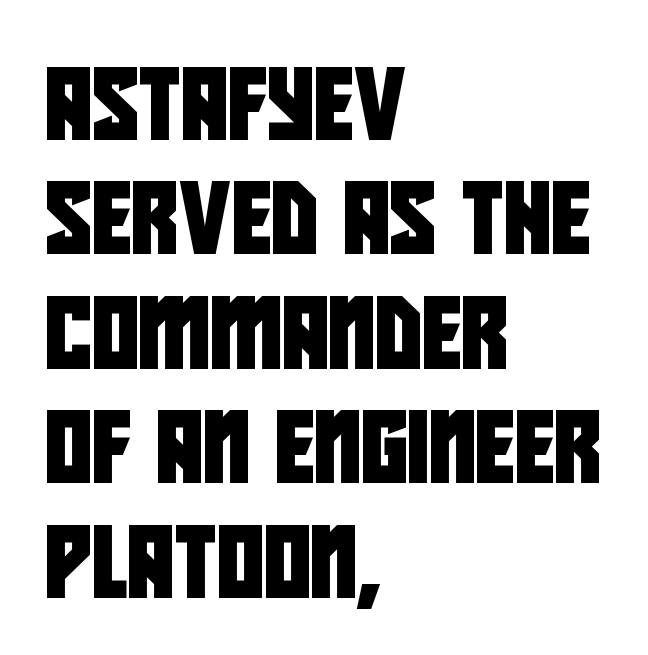
The image shows 72 px condensed sans-serif type; set left-aligned, normal line spacing (1.59x), normal letter spacing, not underlined; low stroke contrast and a large x-height.
